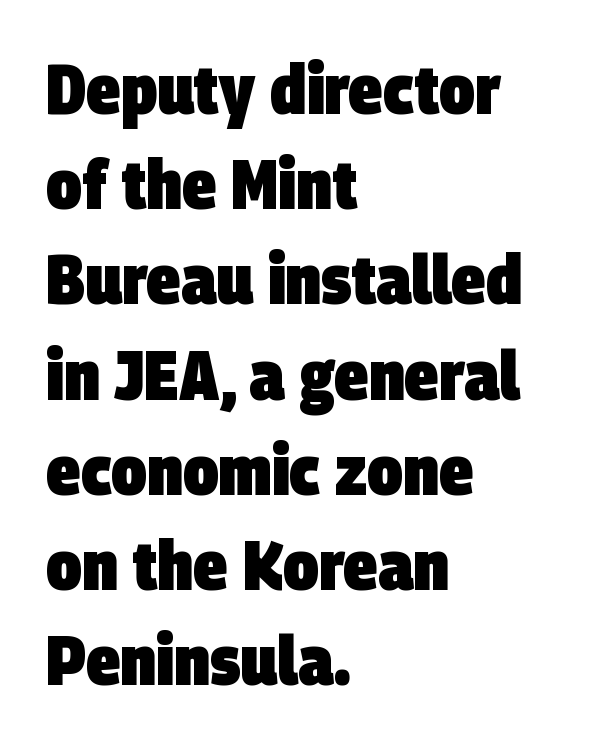
All the whitespace from short lines collects on the right. Quick note: interline space is typical. This sample has the flowing, uneven cadence of proportional lettering. Grotesque or geometric, the face here clearly has no serifs. Spacing between characters is what you'd get straight out of the box.
